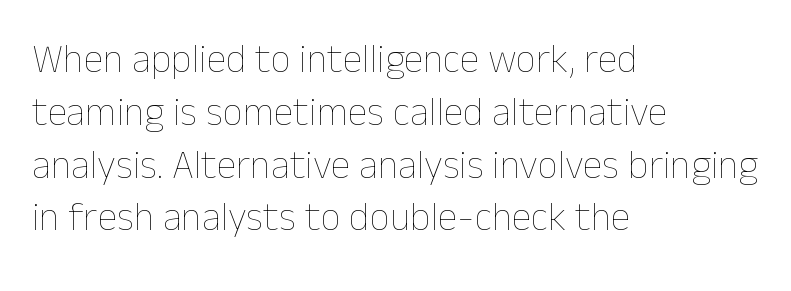
The image shows 40 px thin type, upright; set left-aligned, normal line spacing (1.32x), normal letter spacing, not underlined; low stroke contrast and a medium x-height.
